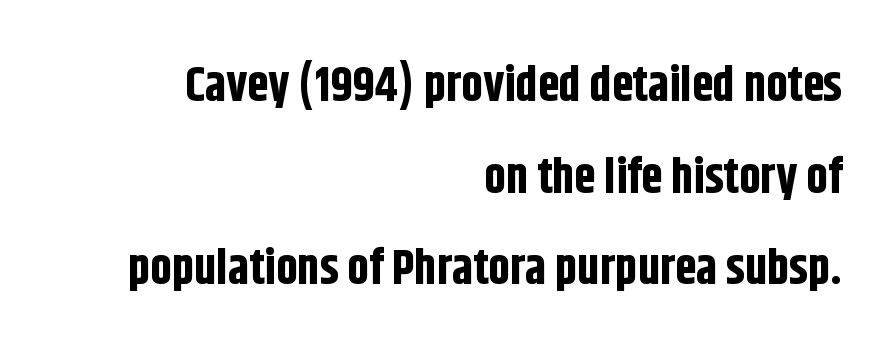
Is this a fixed-width face? No — the glyphs have proportional, varying widths. The space beneath each line is pristine and unruled. The rendering keeps characters at their native spacing. Weight check: bold — yes, fully. The font's upright variant was chosen for this text.
